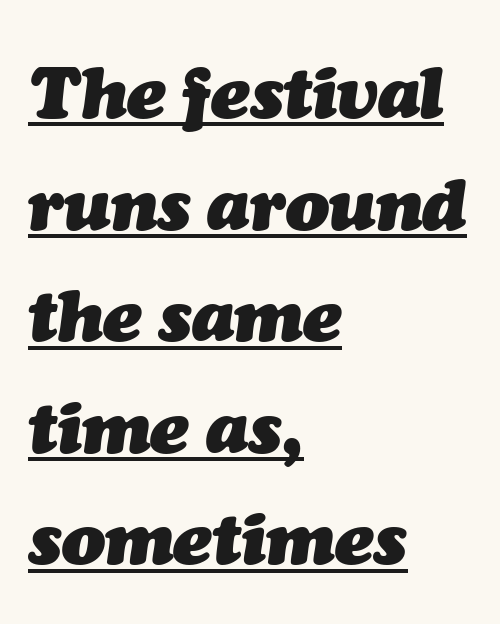
Q: Is the text bold? A: Yes.
Q: Is the text italic (slanted)? A: Yes, it leans right by about 7 degrees.
Q: Is the text underlined? A: Yes.
Q: How is the paragraph aligned? A: Left-aligned.
Q: Is the spacing between letters normal or unusually wide? A: Normal.
Q: Is the spacing between lines tight, normal or loose? A: Normal.
Q: Width (condensed, normal, or wide)? A: Normal.
Q: Stroke contrast? A: Medium.
Q: x-height? A: Medium.
Q: Monospaced? A: No.
